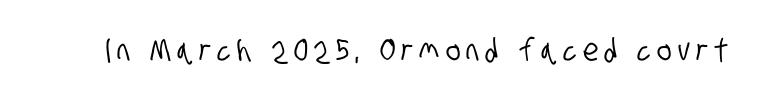
The image shows 31 px condensed sans-serif type; set unusually wide letter spacing (+0.2 em), not underlined; low stroke contrast and a large x-height.
